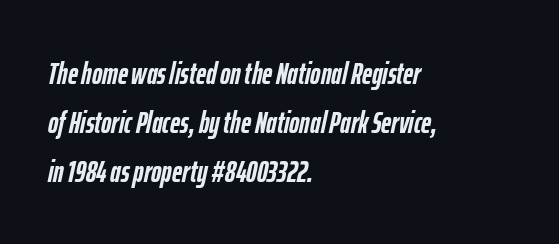
The image shows 31 px semibold, condensed type, italic (leaning right); set left-aligned, normal line spacing (1.58x), normal letter spacing, not underlined; low stroke contrast and a medium x-height.
